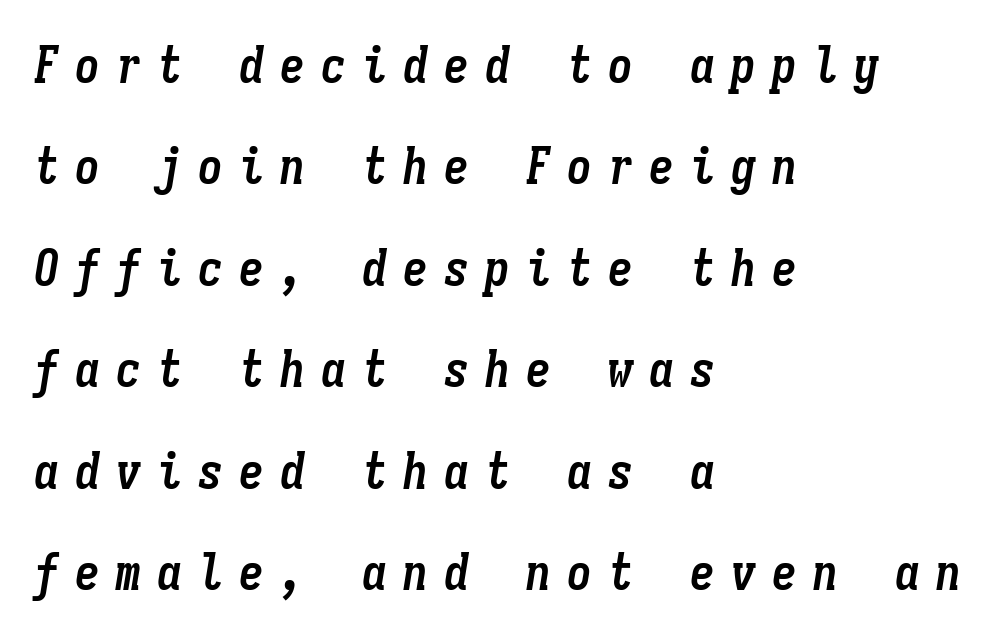
{"italic": "yes", "lean": "right", "slant_degrees": 9, "bold": "yes", "weight": "semibold", "width": "condensed", "stroke_contrast": "low", "x_height": "medium", "monospaced": "yes", "underline": "no", "align": "left", "line_spacing": "loose", "line_spacing_ratio": 2.03, "letter_spacing": "wide", "letter_spacing_em": 0.32, "glyph_px": 50}
